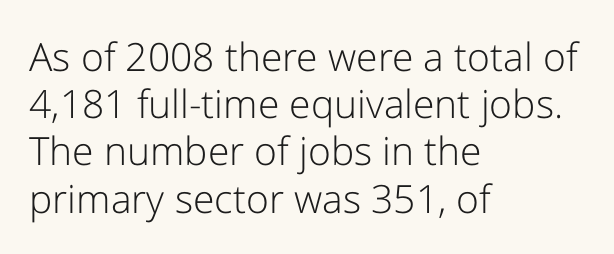
Quick note: not italic, upright. The text block is weighted toward the left margin, trailing off unevenly rightward. Compared with a typical body face, this is equally light or lighter still. There is no visible air inserted between adjacent glyphs. Letterform terminals end flat and unadorned throughout the passage. Underlining? Definitely not there.
